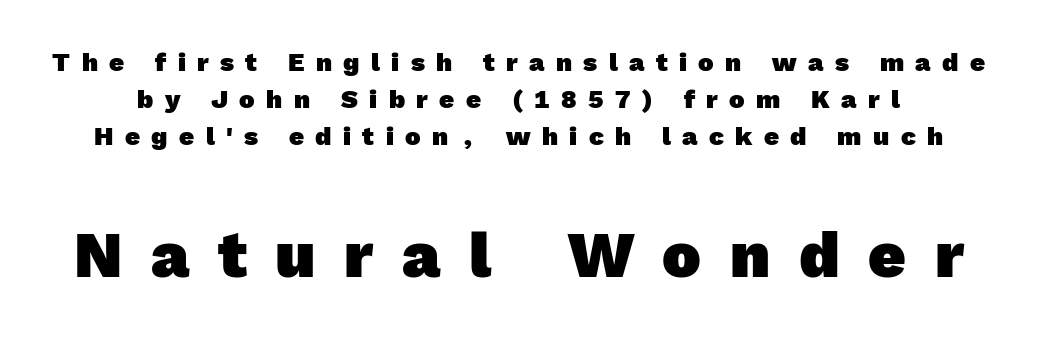
The image shows 65 px heavy sans-serif type; set normal line spacing (1.42x), unusually wide letter spacing (+0.44 em), not underlined; the second (bottom) block is 2.5x larger; a medium x-height.
